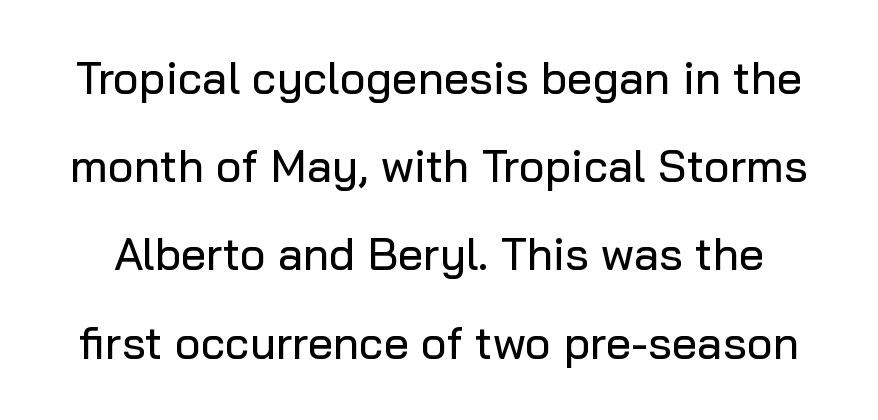
The gap between lines stays unmarked. Style check: upright. You could call the tracking neutral — neither tight nor loose. Think of a printed novel: that variable character pitch is what you see here. This block would shrink considerably if given ordinary leading; it's expanded now.
